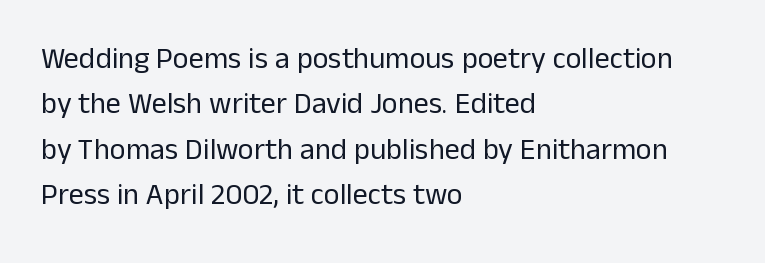
The image shows 30 px regular-weight sans-serif type, upright; set left-aligned, normal line spacing (1.51x), normal letter spacing, not underlined; low stroke contrast and a medium x-height.
